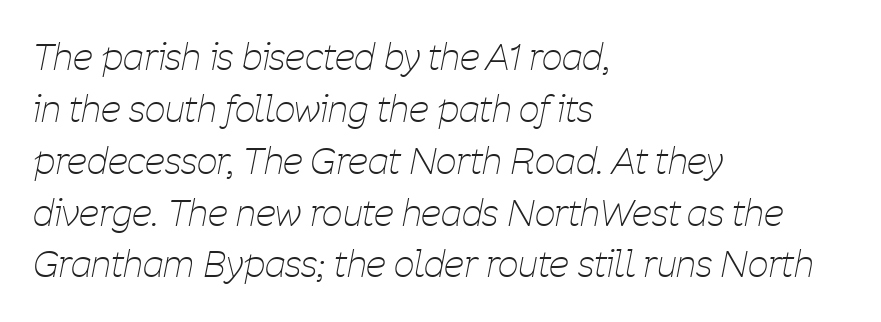
Q: Is the text bold? A: No.
Q: Is the text italic (slanted)? A: Yes, it leans right by about 11 degrees.
Q: Is the text underlined? A: No.
Q: How is the paragraph aligned? A: Left-aligned.
Q: Is the spacing between letters normal or unusually wide? A: Normal.
Q: Is the spacing between lines tight, normal or loose? A: Normal.
Q: Width (condensed, normal, or wide)? A: Condensed.
Q: Stroke contrast? A: Low.
Q: x-height? A: Medium.
Q: Monospaced? A: No.
